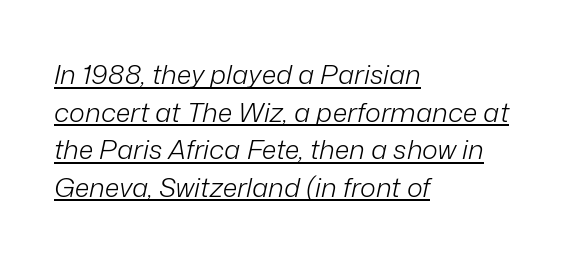
Q: Is the text bold? A: No.
Q: Is the text italic (slanted)? A: Yes, it leans right by about 12 degrees.
Q: Is the text underlined? A: Yes.
Q: How is the paragraph aligned? A: Left-aligned.
Q: Is the spacing between letters normal or unusually wide? A: Normal.
Q: Is the spacing between lines tight, normal or loose? A: Normal.
